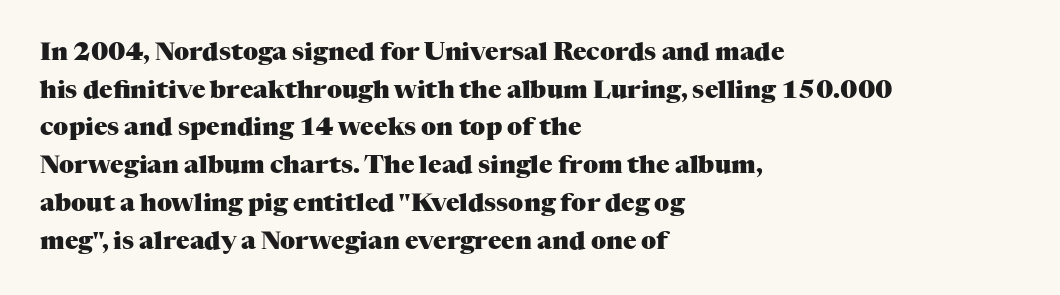
The image shows 25 px bold type, upright; set left-aligned, normal line spacing (1.51x), normal letter spacing, not underlined.
